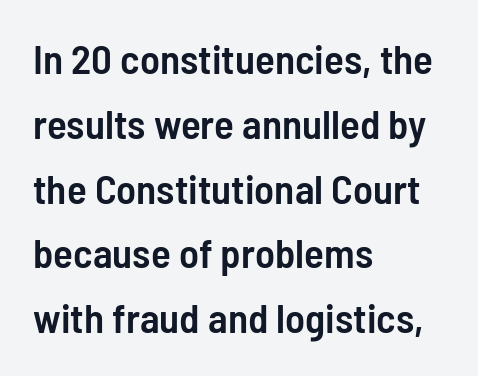
{"serif": "no", "italic": "no", "bold": "semi", "weight": "semibold", "width": "condensed", "stroke_contrast": "low", "x_height": "medium", "monospaced": "no", "underline": "no", "align": "left", "line_spacing": "normal", "line_spacing_ratio": 1.58, "letter_spacing": "normal", "letter_spacing_em": 0.0, "glyph_px": 41}
